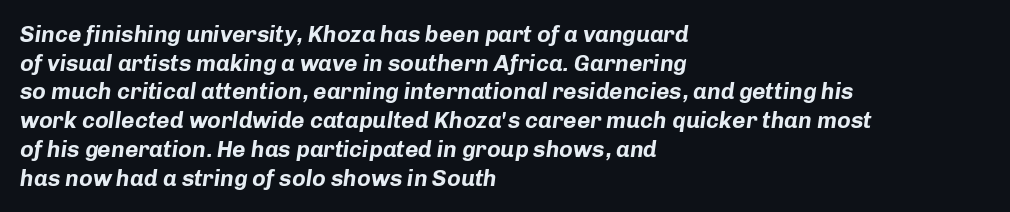
The image shows 23 px bold type, italic (leaning right); set left-aligned, normal line spacing (1.25x), normal letter spacing, not underlined.
